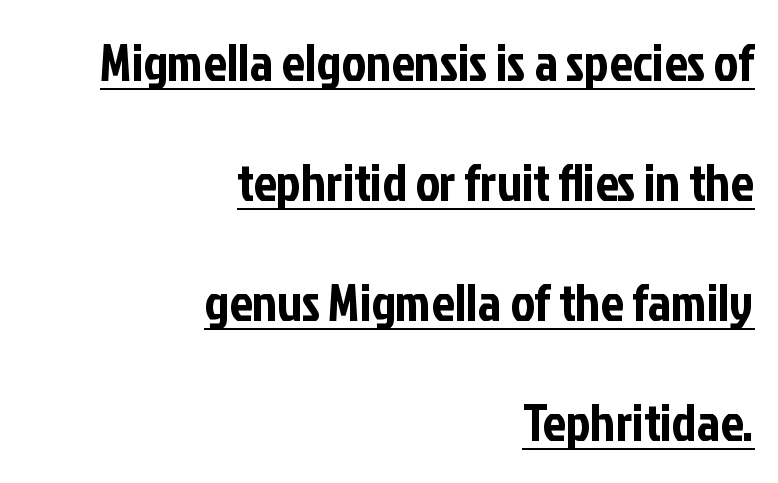
Q: Is the text italic (slanted)? A: No, it is upright.
Q: Is the typeface a serif or a sans-serif typeface? A: Sans-serif.
Q: Is the text underlined? A: Yes.
Q: How is the paragraph aligned? A: Right-aligned.
Q: Is the spacing between letters normal or unusually wide? A: Normal.
Q: Is the spacing between lines tight, normal or loose? A: Loose.
Q: Width (condensed, normal, or wide)? A: Condensed.
Q: Stroke contrast? A: Low.
Q: x-height? A: Medium.
Q: Monospaced? A: No.
